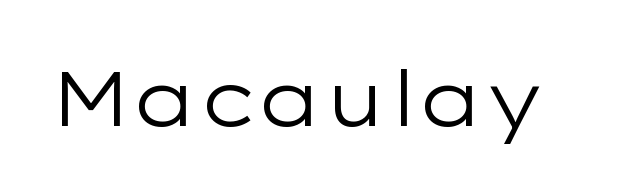
Q: Is the text bold? A: No.
Q: Is the text italic (slanted)? A: No, it is upright.
Q: Is the typeface a serif or a sans-serif typeface? A: Sans-serif.
Q: Is the text underlined? A: No.
Q: Is the spacing between letters normal or unusually wide? A: Normal.
Q: Width (condensed, normal, or wide)? A: Wide.
Q: Stroke contrast? A: Low.
Q: x-height? A: Medium.
Q: Monospaced? A: No.
